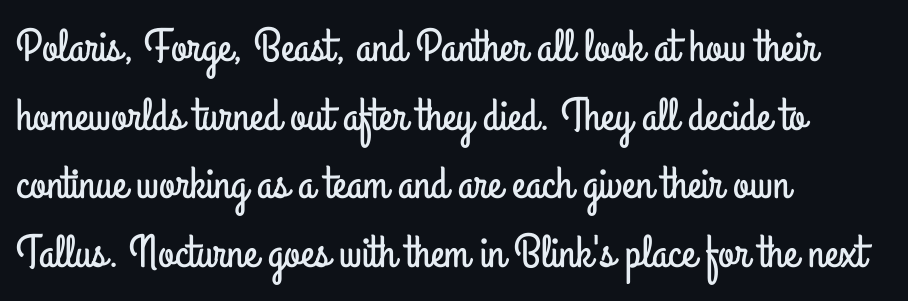
Here the designer chose a conventional face with non-uniform glyph widths. Has an underline been added? It has not. Posture: straight, roman, zero tilt. The passage is arranged the way most books set body copy — flush left.
